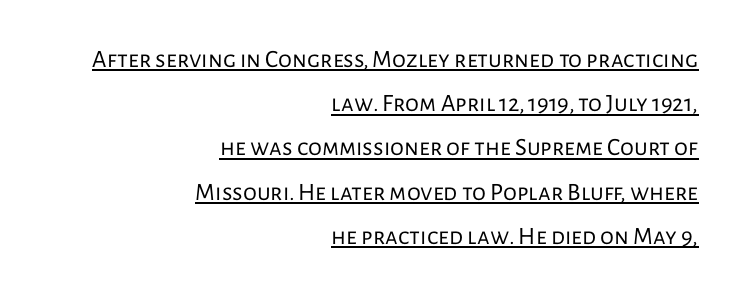
Stem width sits at or under what a default text font uses. Short and long lines alike share a common ending point at right. Italic: no, the glyphs are upright roman. Quick note: underline on.
